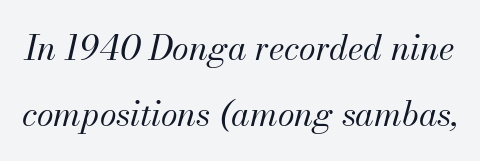
The strip under each line holds only bare page. The face used here has a pronounced slope to its letters. The face used here is rendered with its standard letterfit. Looks like regular typesetting: each glyph gets only the width it needs.
